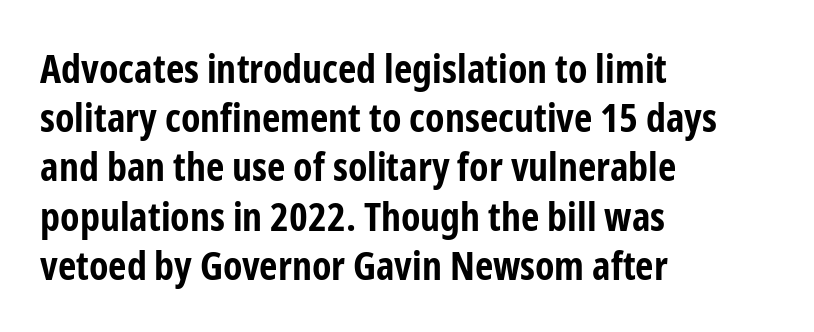
The image shows 40 px bold, condensed sans-serif type, upright; set left-aligned, line spacing 1.23x, normal letter spacing, not underlined; low stroke contrast and a medium x-height.
